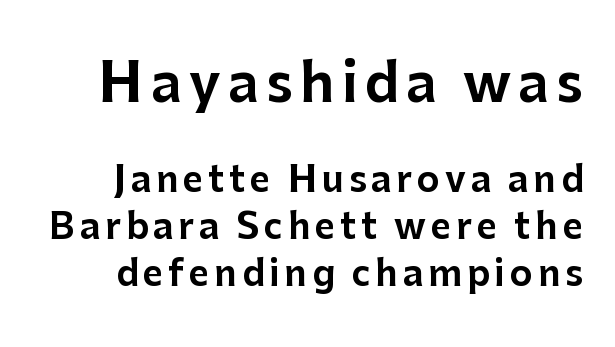
Each letter keeps its own natural width here, so spacing adapts to shape. Anything drawn beneath the words? Only blank space. Look at the bottom of the vertical strokes: they stop flat, with no serifs. Italic: no, the glyphs are upright roman.
